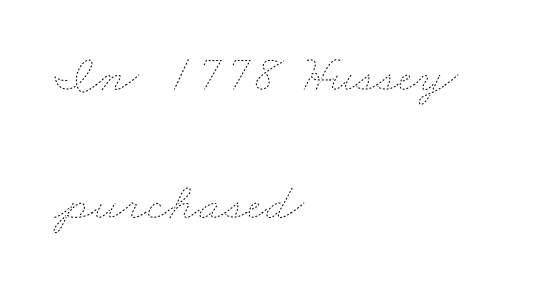
Type without underlining. Whoever set this chose breathing room over compactness in the vertical rhythm. Short note: letters normally spaced. The weight tops out at a normal text grade. Here the designer chose a conventional face with non-uniform glyph widths. Leftover space on each line is placed entirely after the last word.
